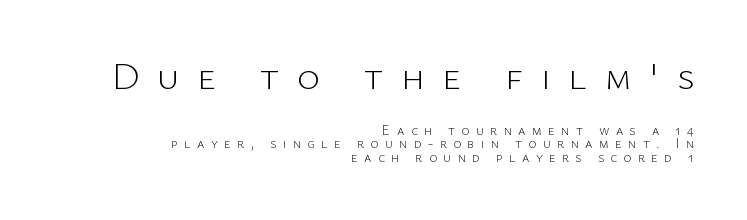
Grotesque or geometric, the face here clearly has no serifs. The setting favours the right margin, as signatures and pull-quotes sometimes do. Designer's note — italics off, roman on. The gaps between neighbouring characters are conspicuously large.
